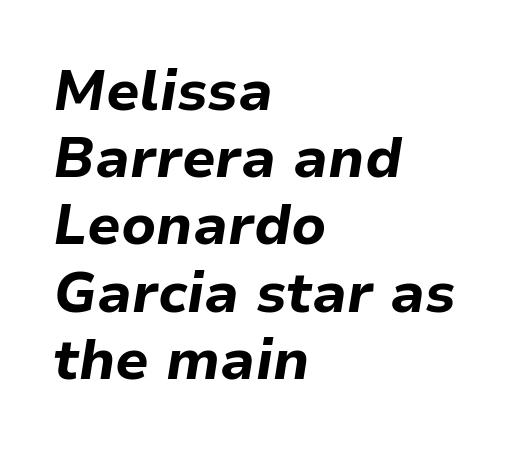
The image shows 56 px bold type, italic (leaning right); set left-aligned, line spacing 1.2x, normal letter spacing, not underlined; low stroke contrast and a medium x-height.
